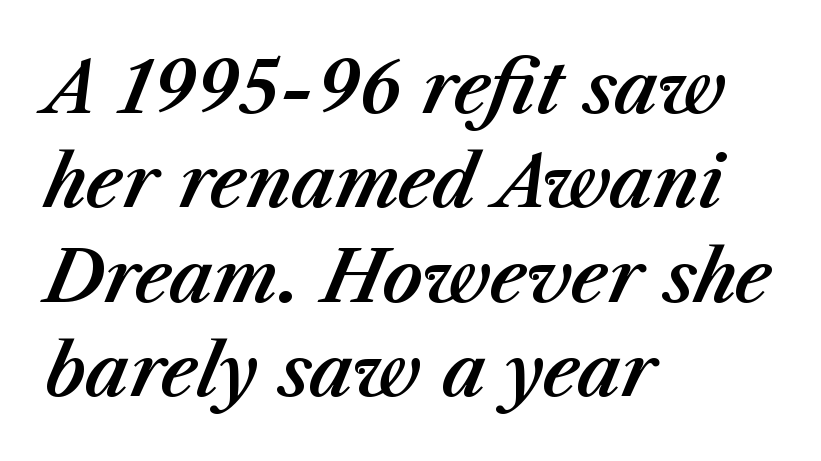
The image shows 70 px text type, italic (leaning right); set left-aligned, normal line spacing (1.35x), normal letter spacing, not underlined; medium stroke contrast and a medium x-height.
